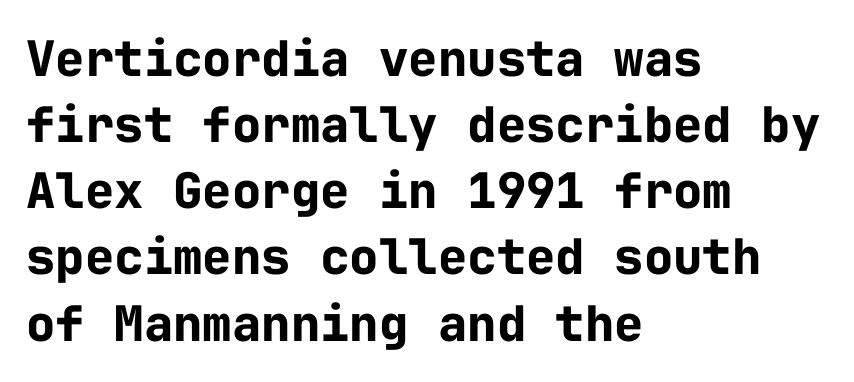
{"serif": "no", "italic": "no", "bold": "yes", "weight": "bold", "width": "normal", "stroke_contrast": "low", "x_height": "medium", "monospaced": "yes", "underline": "no", "align": "left", "line_spacing": "normal", "line_spacing_ratio": 1.35, "letter_spacing": "normal", "letter_spacing_em": 0.0, "glyph_px": 49}
